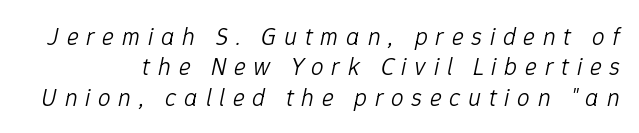
{"italic": "yes", "lean": "right", "slant_degrees": 12, "bold": "no", "underline": "no", "line_spacing_ratio": 1.22, "letter_spacing": "wide", "letter_spacing_em": 0.31, "glyph_px": 25}
